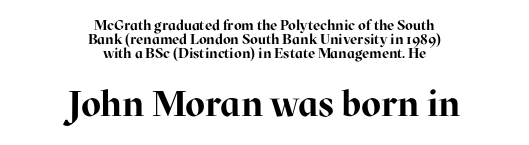
The setting favours the middle, as headings and verse often do. Strokes here are thick enough to call this a true bold. This sample trades vertical openness for compactness between lines. The letters carry serifs — small finishing strokes at the ends of their stems. Note the varied advance widths — an 'i' is clearly narrower than an 'm'.
